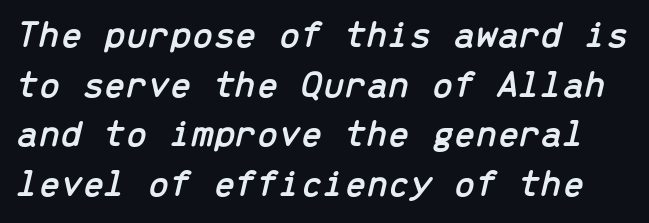
{"italic": "yes", "lean": "right", "slant_degrees": 13, "width": "normal", "stroke_contrast": "low", "x_height": "medium", "monospaced": "yes", "underline": "no", "line_spacing": "normal", "line_spacing_ratio": 1.27, "letter_spacing": "normal", "letter_spacing_em": 0.0, "glyph_px": 39}
